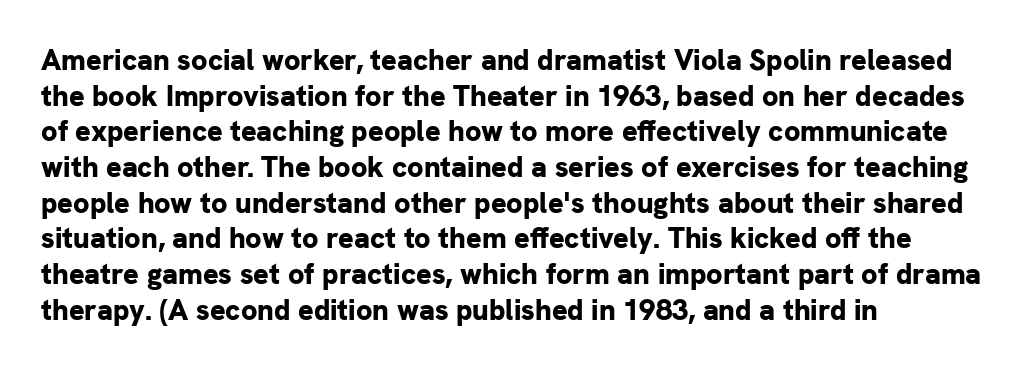
Q: Is the text bold? A: Yes.
Q: Is the text italic (slanted)? A: No, it is upright.
Q: Is the typeface a serif or a sans-serif typeface? A: Sans-serif.
Q: Is the text underlined? A: No.
Q: How is the paragraph aligned? A: Left-aligned.
Q: Is the spacing between letters normal or unusually wide? A: Normal.
Q: Width (condensed, normal, or wide)? A: Normal.
Q: Stroke contrast? A: Low.
Q: x-height? A: Medium.
Q: Monospaced? A: No.
